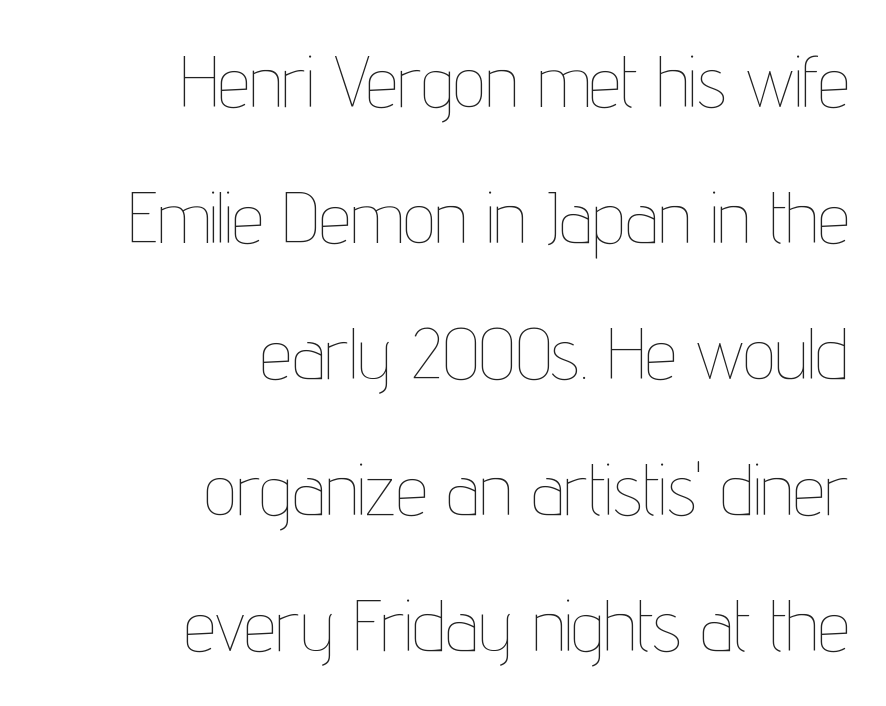
These lines are set flush right with a ragged left edge. Tracking value appears to be zero — textbook default spacing. On a weight scale, this lands at 450 or below. Unlike italic type, these characters show no tilt at all.
